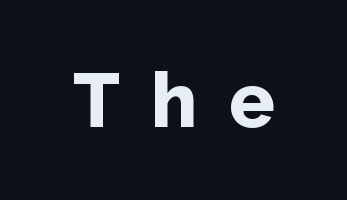
{"serif": "no", "italic": "no", "bold": "yes", "weight": "bold", "width": "normal", "stroke_contrast": "low", "x_height": "medium", "monospaced": "no", "underline": "no", "letter_spacing": "wide", "letter_spacing_em": 0.41, "glyph_px": 76}
